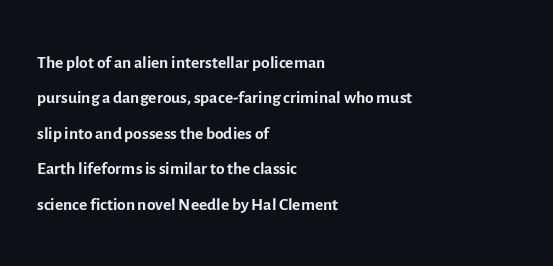
Plain, unruled lines of type. Is the type heavy? It reads as light-to-regular instead. Interline gaps are of average width in this sample. In terms of posture, this sample is upright. These lines are set flush left with a ragged right edge. Nothing unusual about the tracking: characters are spaced as the font intends.
